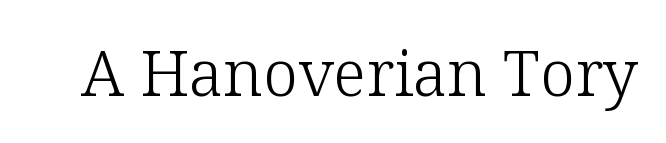
Q: Is the text bold? A: No.
Q: Is the text italic (slanted)? A: No, it is upright.
Q: Is the typeface a serif or a sans-serif typeface? A: Serif.
Q: Is the text underlined? A: No.
Q: Is the spacing between letters normal or unusually wide? A: Normal.
Q: Width (condensed, normal, or wide)? A: Normal.
Q: Stroke contrast? A: Low.
Q: x-height? A: Medium.
Q: Monospaced? A: No.
